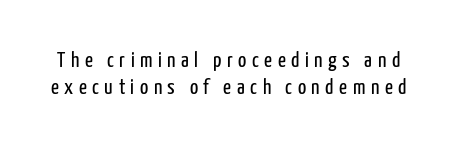
The image shows 22 px text type, upright; set line spacing 1.23x, unusually wide letter spacing (+0.25 em), not underlined.
